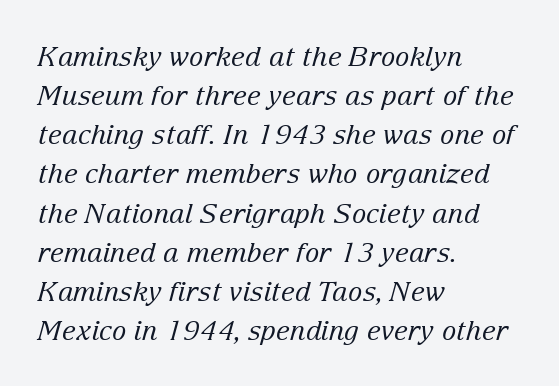
The image shows 27 px text type, italic (leaning right); set left-aligned, normal line spacing (1.45x), normal letter spacing, not underlined.
